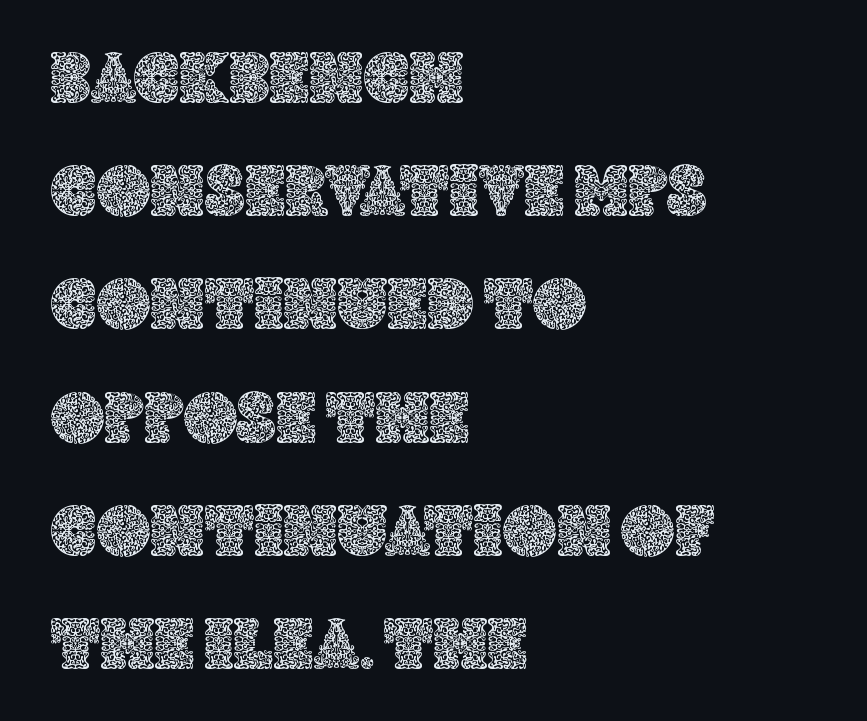
Q: Is the text italic (slanted)? A: No, it is upright.
Q: Is the text underlined? A: No.
Q: How is the paragraph aligned? A: Left-aligned.
Q: Is the spacing between letters normal or unusually wide? A: Normal.
Q: Is the spacing between lines tight, normal or loose? A: Normal.
Q: Width (condensed, normal, or wide)? A: Normal.
Q: x-height? A: Large.
Q: Monospaced? A: No.
